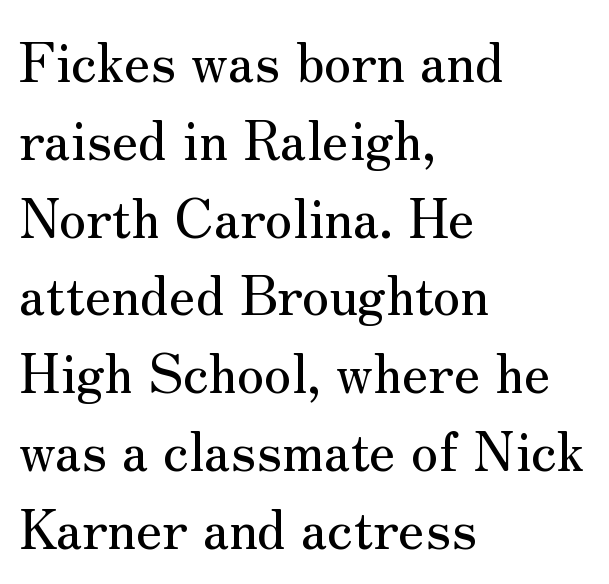
The image shows 54 px serif type, upright; set left-aligned, normal line spacing (1.44x), normal letter spacing, not underlined; medium stroke contrast and a small x-height.
